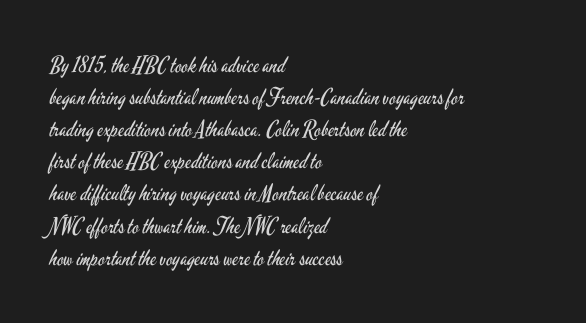
Weight: in the light-to-regular range. These lines keep a tight, regular rhythm from letter to letter. Any mark beneath the type? The region is blank. Left-aligned paragraph, ragged on the right. Honestly, the row spacing looks completely unremarkable.
